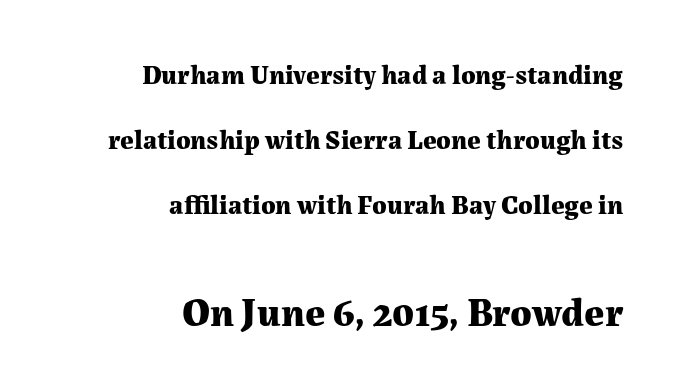
The image shows 40 px bold serif type, upright; set right-aligned, loose line spacing (2.41x), normal letter spacing, not underlined; the second (bottom) block is 1.48x larger; medium stroke contrast and a medium x-height.
